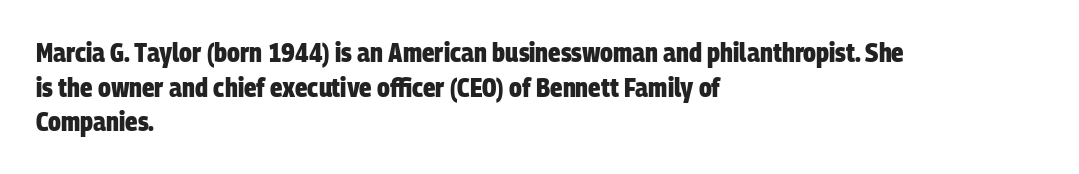
{"bold": "yes", "underline": "no", "align": "left", "line_spacing": "normal", "line_spacing_ratio": 1.33, "letter_spacing": "normal", "letter_spacing_em": 0.0, "glyph_px": 26}
